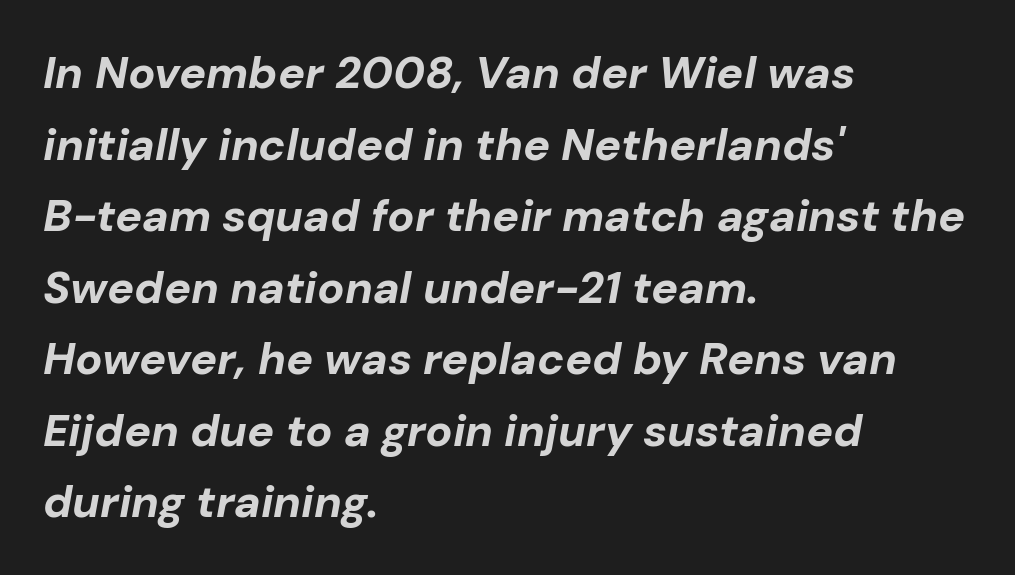
The image shows 45 px bold type, italic (leaning right); set left-aligned, normal line spacing (1.59x), normal letter spacing, not underlined; low stroke contrast and a medium x-height.
